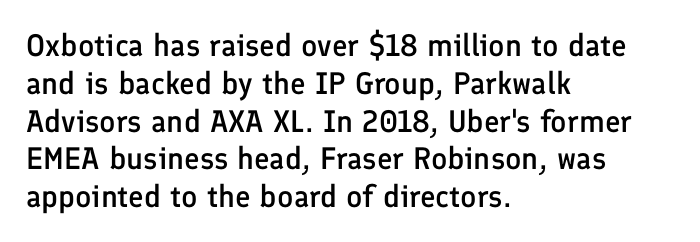
Rendered with straight, roman letterforms. This sample has the flowing, uneven cadence of proportional lettering. Note: no serifs on the glyphs. The rendering uses a semibold face; strokes are thickened but not to full bold. You could call the tracking neutral — neither tight nor loose.
